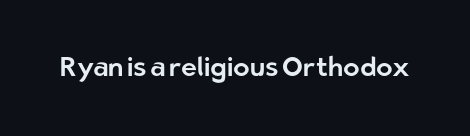
This rendering leaves character spacing at its baseline value. Has an underline been added? It has not. No italicization has been applied; the sample stays upright.
